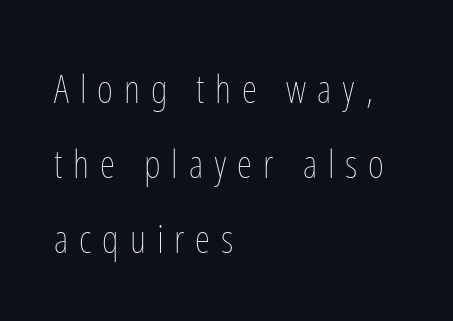
Q: Is the text bold? A: No.
Q: Is the text italic (slanted)? A: No, it is upright.
Q: Is the text underlined? A: No.
Q: How is the paragraph aligned? A: Left-aligned.
Q: Is the spacing between letters normal or unusually wide? A: Unusually wide.
Q: Is the spacing between lines tight, normal or loose? A: Loose.
Q: Width (condensed, normal, or wide)? A: Condensed.
Q: Stroke contrast? A: Low.
Q: x-height? A: Medium.
Q: Monospaced? A: No.
